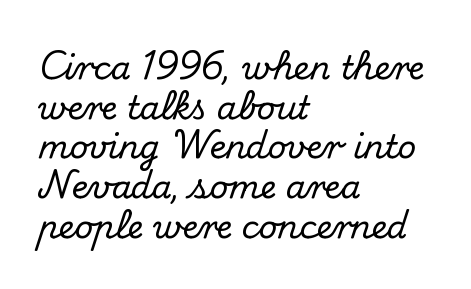
{"serif": "yes", "width": "normal", "stroke_contrast": "medium", "x_height": "small", "monospaced": "no", "underline": "no", "align": "left", "line_spacing_ratio": 1.24, "letter_spacing": "normal", "letter_spacing_em": 0.0, "glyph_px": 32}
